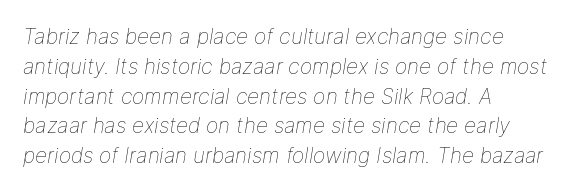
{"italic": "yes", "lean": "right", "slant_degrees": 9, "bold": "no", "underline": "no", "align": "left", "line_spacing": "normal", "line_spacing_ratio": 1.42, "letter_spacing": "normal", "letter_spacing_em": 0.0, "glyph_px": 21}
